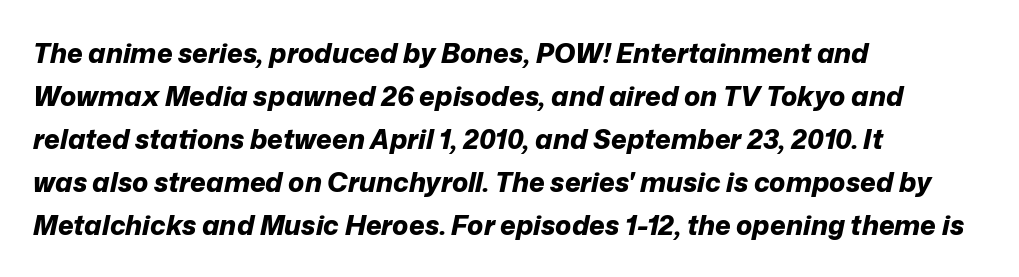
{"italic": "yes", "lean": "right", "slant_degrees": 12, "bold": "yes", "underline": "no", "align": "left", "line_spacing": "normal", "line_spacing_ratio": 1.59, "letter_spacing": "normal", "letter_spacing_em": 0.0, "glyph_px": 27}
